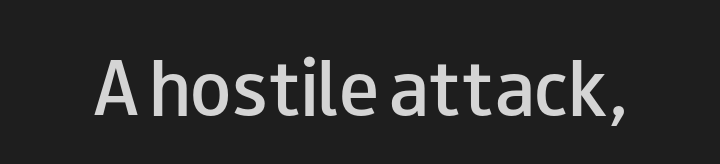
Q: Is the text bold? A: Semi-bold.
Q: Is the text italic (slanted)? A: No, it is upright.
Q: Is the typeface a serif or a sans-serif typeface? A: Sans-serif.
Q: Is the text underlined? A: No.
Q: Is the spacing between letters normal or unusually wide? A: Normal.
Q: Width (condensed, normal, or wide)? A: Wide.
Q: Stroke contrast? A: Low.
Q: x-height? A: Small.
Q: Monospaced? A: No.
